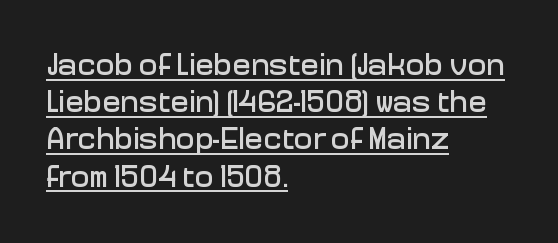
This sample uses plain, unmodified letter spacing. You could not count columns in this text — the font is proportionally spaced. Italic: no, the glyphs are upright roman. No feet cap the strokes, marking this as sans-serif type.
